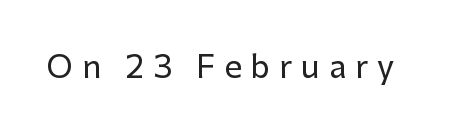
Q: Is the text italic (slanted)? A: No, it is upright.
Q: Is the typeface a serif or a sans-serif typeface? A: Sans-serif.
Q: Is the text underlined? A: No.
Q: Is the spacing between letters normal or unusually wide? A: Unusually wide.
Q: Width (condensed, normal, or wide)? A: Normal.
Q: Stroke contrast? A: Low.
Q: x-height? A: Medium.
Q: Monospaced? A: No.
